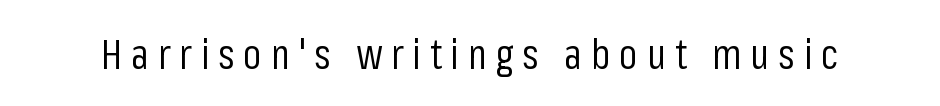
The image shows 41 px regular-weight, condensed sans-serif type, upright; set unusually wide letter spacing (+0.22 em), not underlined; low stroke contrast and a medium x-height.
